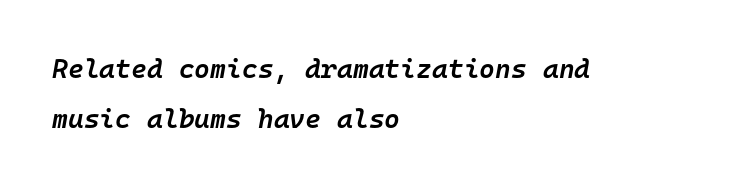
The image shows 27 px text type, italic (leaning right); set left-aligned, line spacing 1.87x, normal letter spacing, not underlined.
